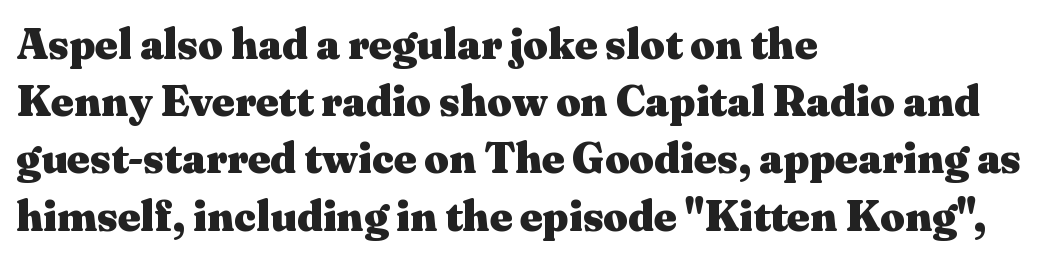
Q: Is the text bold? A: Yes.
Q: Is the text italic (slanted)? A: No, it is upright.
Q: Is the typeface a serif or a sans-serif typeface? A: Serif.
Q: Is the text underlined? A: No.
Q: How is the paragraph aligned? A: Left-aligned.
Q: Is the spacing between letters normal or unusually wide? A: Normal.
Q: Is the spacing between lines tight, normal or loose? A: Normal.
Q: Width (condensed, normal, or wide)? A: Wide.
Q: Stroke contrast? A: Medium.
Q: x-height? A: Medium.
Q: Monospaced? A: No.
